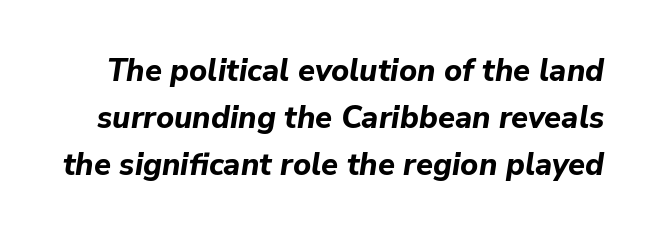
The image shows 31 px bold type, italic (leaning right); set normal line spacing (1.51x), normal letter spacing, not underlined; low stroke contrast and a medium x-height.
